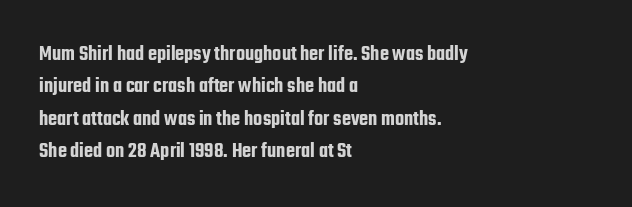
Q: Is the text italic (slanted)? A: No, it is upright.
Q: Is the text underlined? A: No.
Q: How is the paragraph aligned? A: Left-aligned.
Q: Is the spacing between letters normal or unusually wide? A: Normal.
Q: Is the spacing between lines tight, normal or loose? A: Normal.
